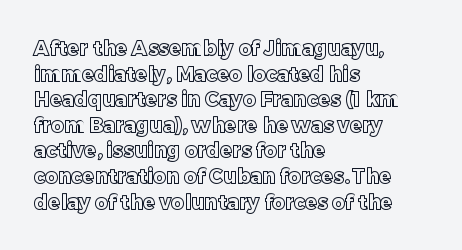
Q: Is the text italic (slanted)? A: No, it is upright.
Q: Is the text underlined? A: No.
Q: How is the paragraph aligned? A: Left-aligned.
Q: Is the spacing between letters normal or unusually wide? A: Normal.
Q: Is the spacing between lines tight, normal or loose? A: Normal.
